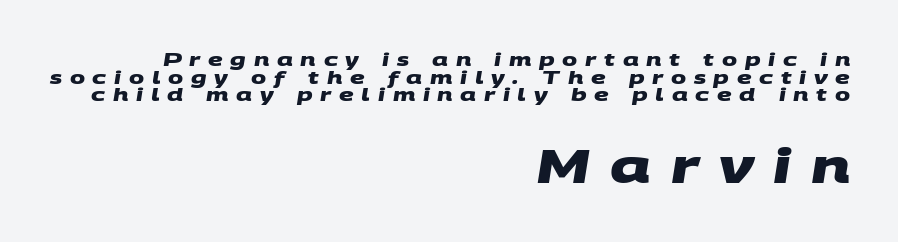
These lines huddle together more closely than default settings would place them. Set as a true bold cut, around the 700 mark. A typesetter would call this proportional, since set widths differ per character. Caption: expanded tracking, letters set apart.
